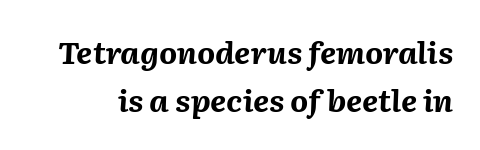
The image shows 31 px bold type, italic (leaning right); set normal line spacing (1.55x), normal letter spacing, not underlined; medium stroke contrast and a medium x-height.
